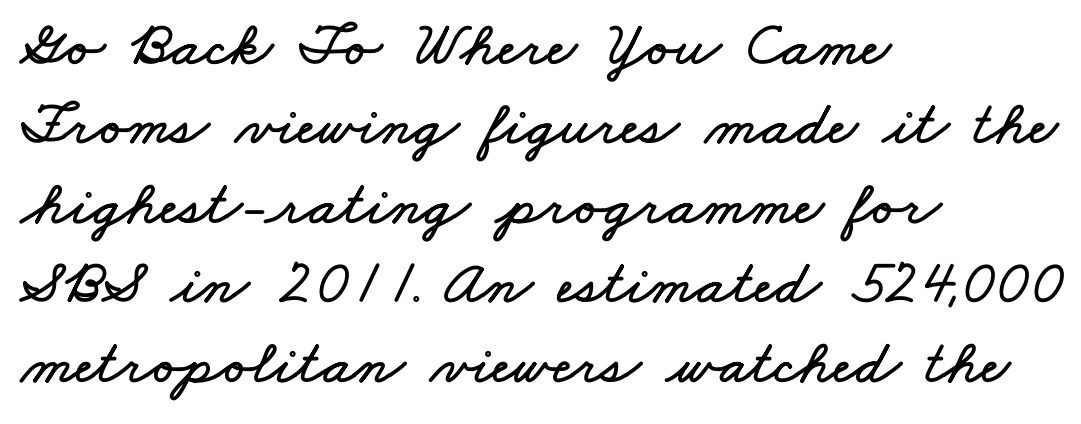
Q: Is the text underlined? A: No.
Q: How is the paragraph aligned? A: Left-aligned.
Q: Is the spacing between letters normal or unusually wide? A: Normal.
Q: Is the spacing between lines tight, normal or loose? A: Normal.
Q: Width (condensed, normal, or wide)? A: Wide.
Q: Stroke contrast? A: Low.
Q: x-height? A: Small.
Q: Monospaced? A: No.
